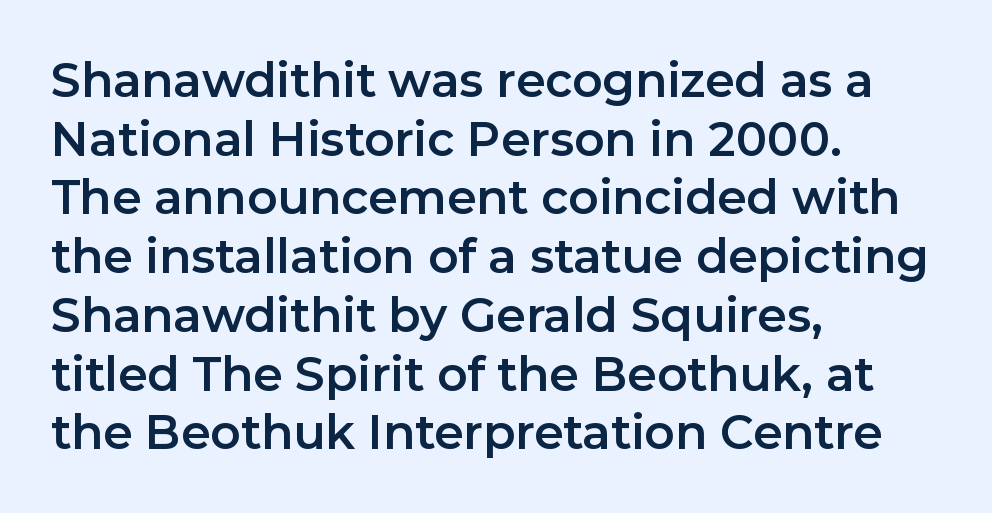
{"serif": "no", "italic": "no", "width": "normal", "stroke_contrast": "low", "x_height": "medium", "monospaced": "no", "underline": "no", "align": "left", "line_spacing": "normal", "line_spacing_ratio": 1.25, "letter_spacing": "normal", "letter_spacing_em": 0.0, "glyph_px": 47}
